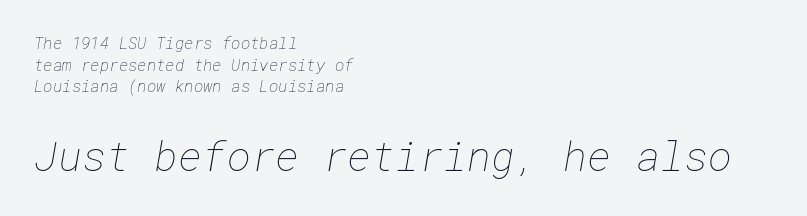
Character size in the trailing block exceeds that of the leading block. Reading down the column, the eye jumps a familiar distance to each next line. Default kerning and tracking; the words read as compact shapes. Letters have the restrained weight of plain body copy at most. Type without underlining.
